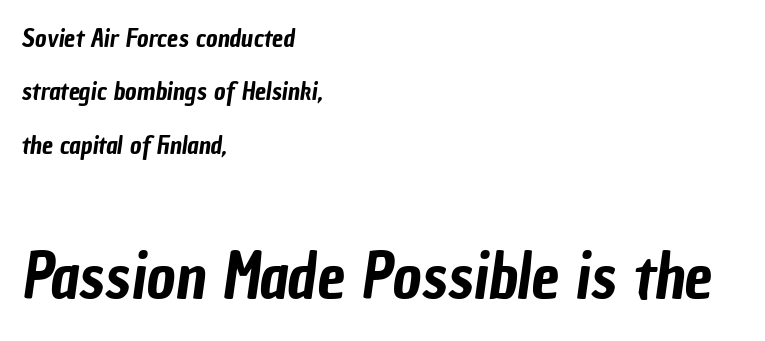
Q: Is the typeface a serif or a sans-serif typeface? A: Sans-serif.
Q: Is the text underlined? A: No.
Q: How is the paragraph aligned? A: Left-aligned.
Q: Is the spacing between letters normal or unusually wide? A: Normal.
Q: Is the spacing between lines tight, normal or loose? A: Loose.
Q: Which block of text is set in a larger size, the first (top) or the second (bottom)? A: The second (bottom) one.
Q: Width (condensed, normal, or wide)? A: Condensed.
Q: Stroke contrast? A: Low.
Q: x-height? A: Medium.
Q: Monospaced? A: No.
